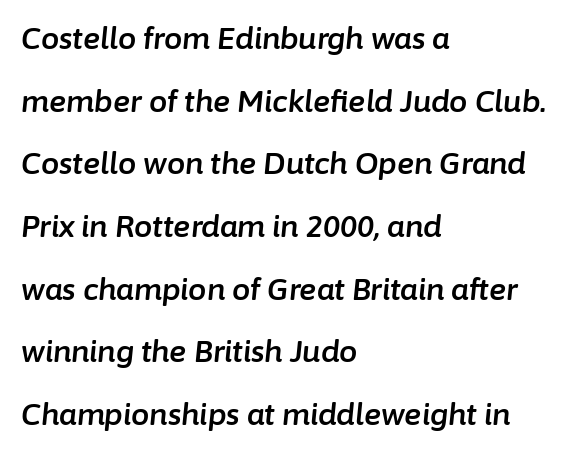
The image shows 29 px text type, italic (leaning right); set left-aligned, loose line spacing (2.16x), normal letter spacing, not underlined; low stroke contrast and a medium x-height.
